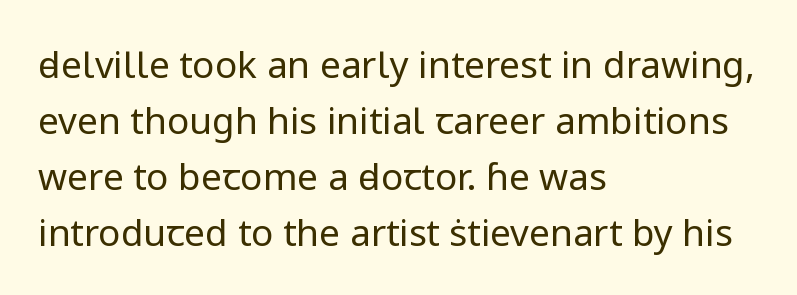
Q: Is the text bold? A: No.
Q: Is the text italic (slanted)? A: No, it is upright.
Q: Is the typeface a serif or a sans-serif typeface? A: Sans-serif.
Q: Is the text underlined? A: No.
Q: How is the paragraph aligned? A: Left-aligned.
Q: Is the spacing between letters normal or unusually wide? A: Normal.
Q: Is the spacing between lines tight, normal or loose? A: Normal.
Q: Width (condensed, normal, or wide)? A: Normal.
Q: Stroke contrast? A: Low.
Q: x-height? A: Medium.
Q: Monospaced? A: No.
